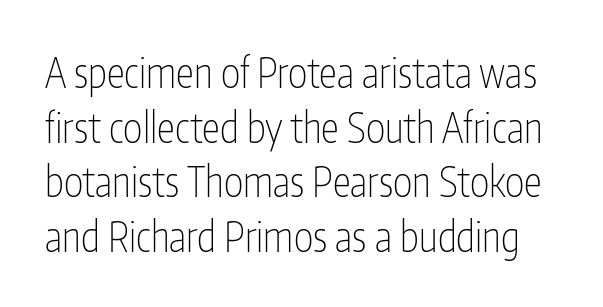
The image shows 41 px thin, condensed sans-serif type, upright; set normal line spacing (1.33x), normal letter spacing, not underlined; low stroke contrast and a medium x-height.
